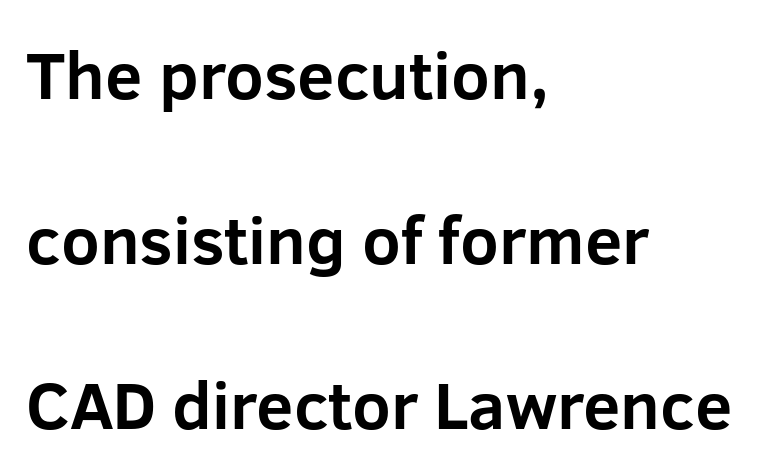
This sample uses a sans-serif face. Each word holds together tightly as a unit, with standard inter-letter gaps. Emphasis by weight is at full strength: bold. The passage shown is typed in a proportional face where columns would drift. Any mark beneath the type? The region is blank. What's the leading like? Stretched, with rows far apart.
